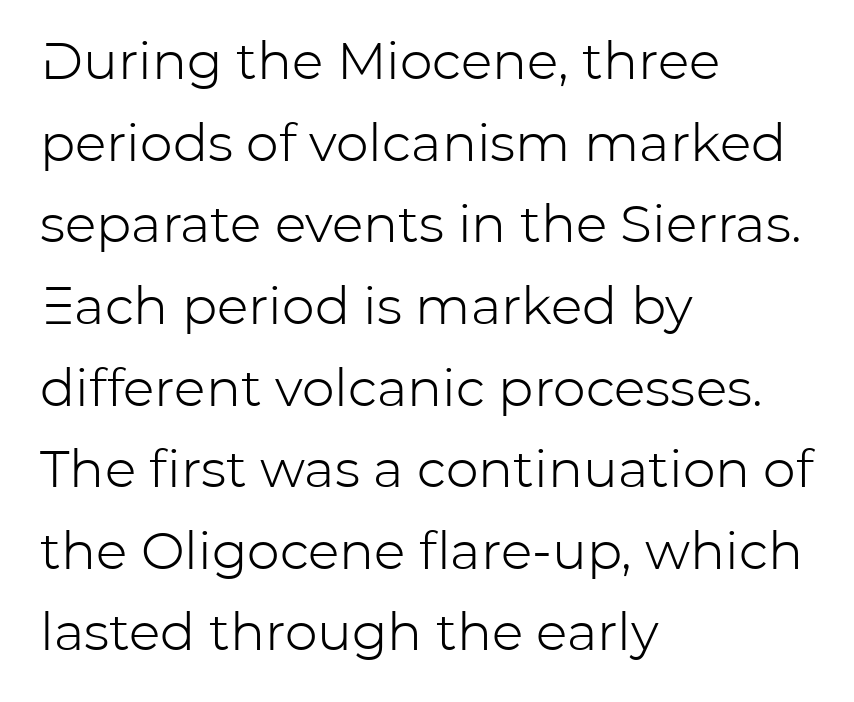
Q: Is the text bold? A: No.
Q: Is the text italic (slanted)? A: No, it is upright.
Q: Is the typeface a serif or a sans-serif typeface? A: Sans-serif.
Q: Is the text underlined? A: No.
Q: How is the paragraph aligned? A: Left-aligned.
Q: Is the spacing between letters normal or unusually wide? A: Normal.
Q: Is the spacing between lines tight, normal or loose? A: Normal.
Q: Width (condensed, normal, or wide)? A: Normal.
Q: Stroke contrast? A: Low.
Q: x-height? A: Medium.
Q: Monospaced? A: No.
